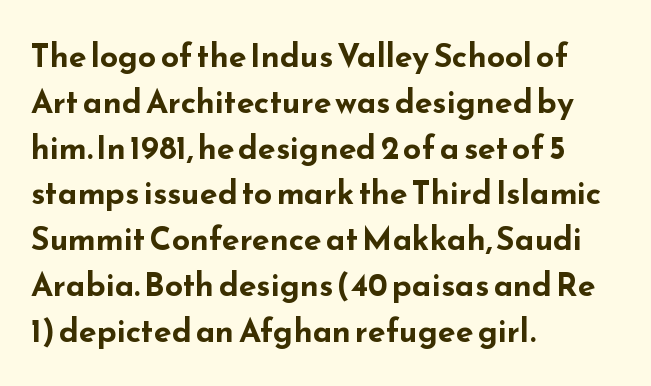
The image shows 32 px bold, wide sans-serif type, upright; set left-aligned, normal line spacing (1.43x), normal letter spacing, not underlined; low stroke contrast and a small x-height.
